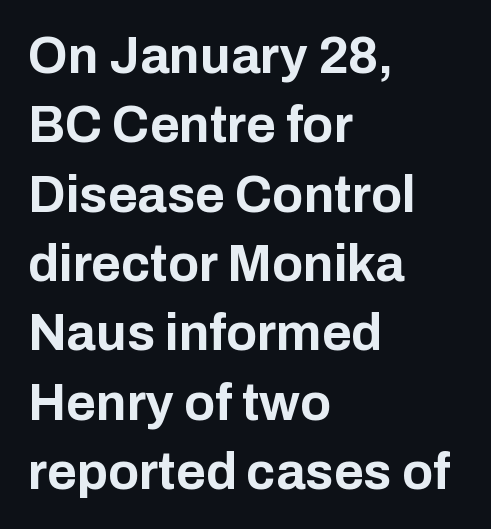
Q: Is the text bold? A: Yes.
Q: Is the text italic (slanted)? A: No, it is upright.
Q: Is the typeface a serif or a sans-serif typeface? A: Sans-serif.
Q: Is the text underlined? A: No.
Q: How is the paragraph aligned? A: Left-aligned.
Q: Is the spacing between letters normal or unusually wide? A: Normal.
Q: Is the spacing between lines tight, normal or loose? A: Normal.
Q: Width (condensed, normal, or wide)? A: Normal.
Q: Stroke contrast? A: Low.
Q: x-height? A: Medium.
Q: Monospaced? A: No.
